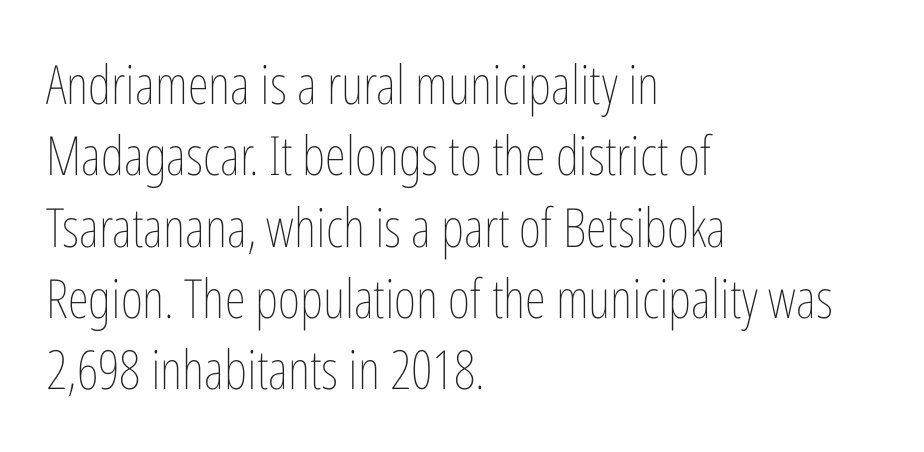
{"italic": "no", "bold": "no", "weight": "thin", "width": "condensed", "stroke_contrast": "low", "x_height": "medium", "monospaced": "no", "underline": "no", "align": "left", "line_spacing": "normal", "line_spacing_ratio": 1.32, "letter_spacing": "normal", "letter_spacing_em": 0.0, "glyph_px": 54}
